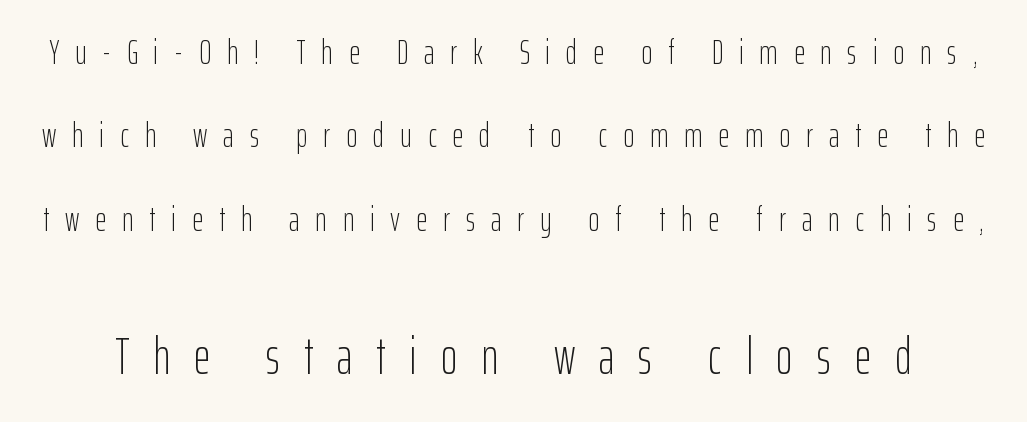
Q: Is the text bold? A: No.
Q: Is the text italic (slanted)? A: No, it is upright.
Q: Is the typeface a serif or a sans-serif typeface? A: Sans-serif.
Q: Is the text underlined? A: No.
Q: Is the spacing between letters normal or unusually wide? A: Unusually wide.
Q: Is the spacing between lines tight, normal or loose? A: Loose.
Q: Which block of text is set in a larger size, the first (top) or the second (bottom)? A: The second (bottom) one.
Q: Width (condensed, normal, or wide)? A: Condensed.
Q: Stroke contrast? A: Low.
Q: x-height? A: Medium.
Q: Monospaced? A: No.
